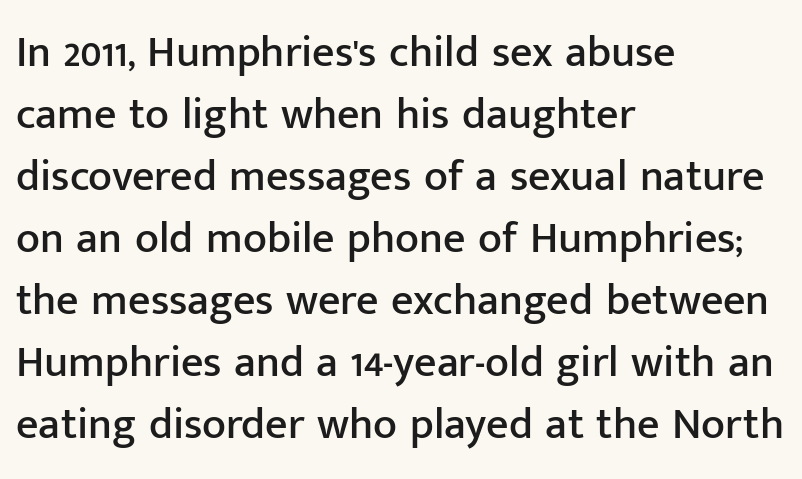
The image shows 44 px sans-serif type, upright; set left-aligned, normal line spacing (1.41x), normal letter spacing, not underlined; low stroke contrast and a medium x-height.
